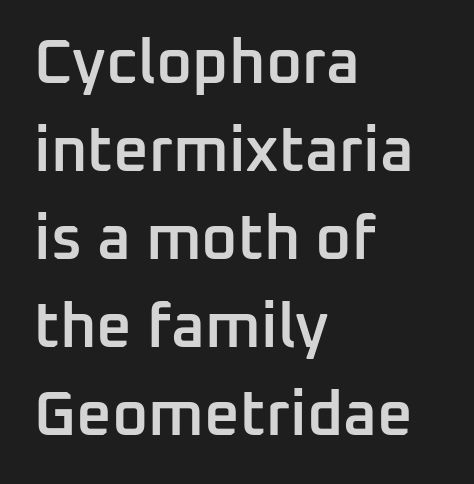
{"serif": "no", "italic": "no", "bold": "semi", "weight": "semibold", "width": "normal", "stroke_contrast": "low", "x_height": "medium", "monospaced": "no", "underline": "no", "align": "left", "line_spacing": "normal", "line_spacing_ratio": 1.42, "letter_spacing": "normal", "letter_spacing_em": 0.0, "glyph_px": 62}
